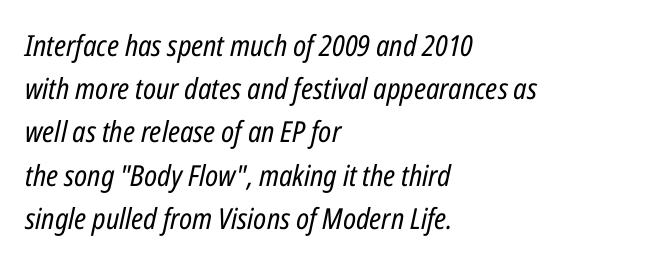
{"italic": "yes", "lean": "right", "slant_degrees": 12, "bold": "no", "weight": "regular", "width": "condensed", "stroke_contrast": "low", "x_height": "medium", "monospaced": "no", "underline": "no", "align": "left", "line_spacing": "normal", "line_spacing_ratio": 1.49, "letter_spacing": "normal", "letter_spacing_em": 0.0, "glyph_px": 29}
